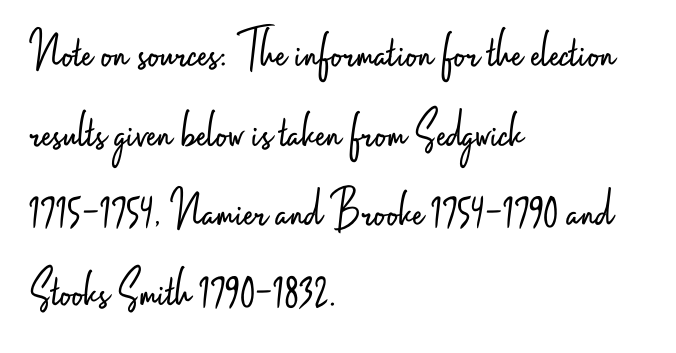
Each letter keeps its own natural width here, so spacing adapts to shape. Beneath every word, the page is bare. Leading: standard. The rendering shows plain stroke endings on the letterforms — a sans-serif design.
